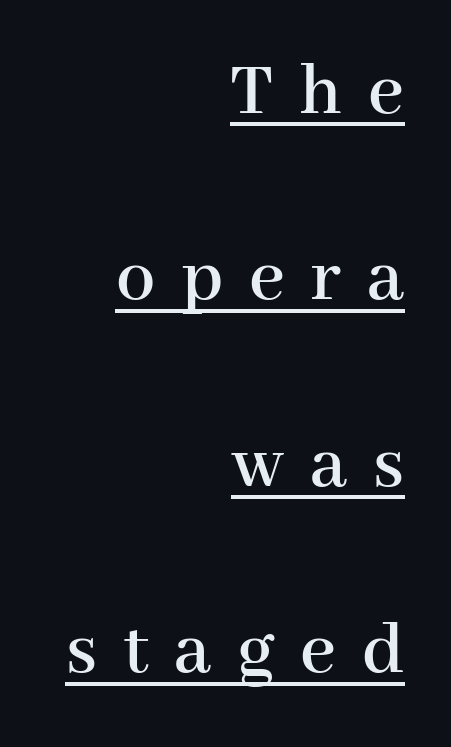
{"serif": "yes", "italic": "no", "width": "normal", "stroke_contrast": "high", "x_height": "medium", "monospaced": "no", "underline": "yes", "align": "right", "line_spacing": "loose", "line_spacing_ratio": 2.39, "letter_spacing": "wide", "letter_spacing_em": 0.33, "glyph_px": 78}
